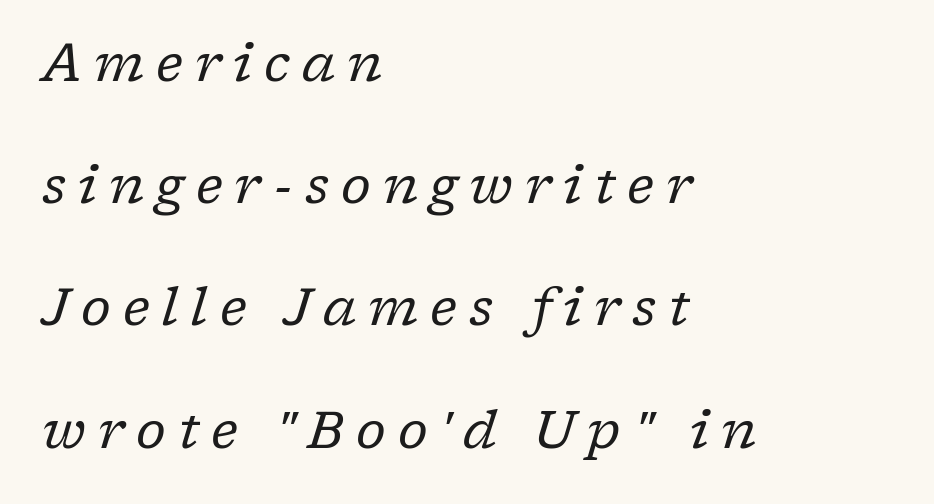
{"serif": "yes", "italic": "yes", "lean": "right", "slant_degrees": 17, "bold": "no", "weight": "regular", "width": "normal", "stroke_contrast": "low", "x_height": "medium", "monospaced": "no", "underline": "no", "align": "left", "line_spacing": "loose", "line_spacing_ratio": 2.35, "letter_spacing": "wide", "letter_spacing_em": 0.23, "glyph_px": 52}
